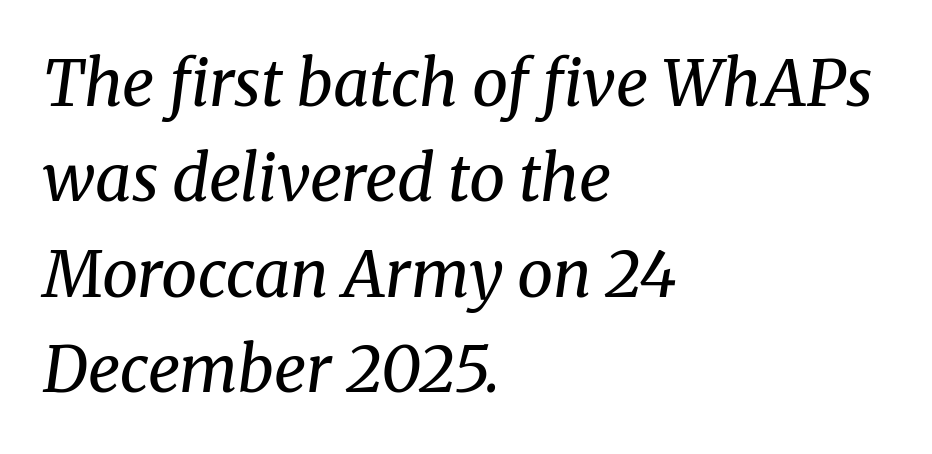
{"serif": "yes", "italic": "yes", "lean": "right", "slant_degrees": 8, "bold": "no", "weight": "regular", "width": "normal", "stroke_contrast": "medium", "x_height": "medium", "monospaced": "no", "underline": "no", "align": "left", "line_spacing": "normal", "line_spacing_ratio": 1.49, "letter_spacing": "normal", "letter_spacing_em": 0.0, "glyph_px": 64}
